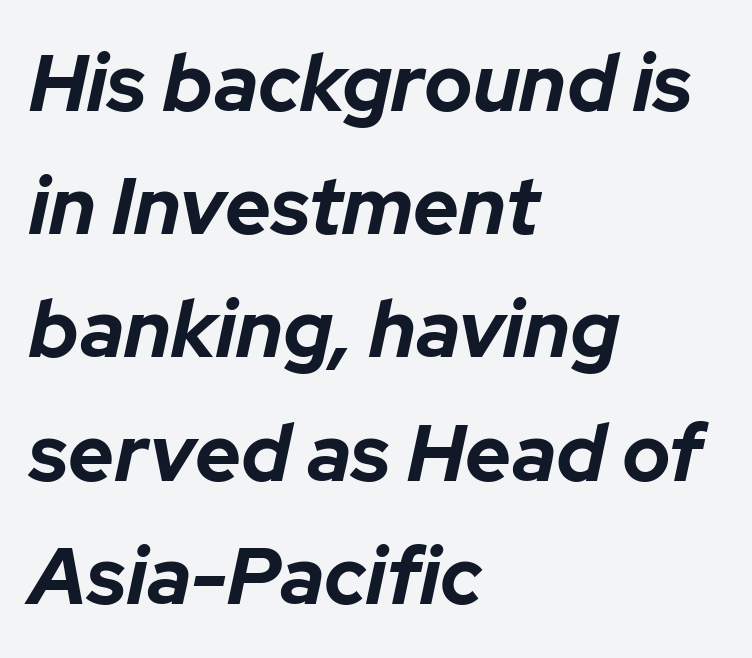
The image shows 80 px bold type, italic (leaning right); set left-aligned, normal line spacing (1.54x), normal letter spacing, not underlined; low stroke contrast and a medium x-height.
